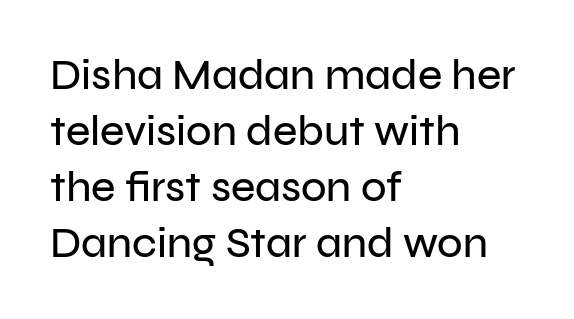
The image shows 42 px sans-serif type, upright; set left-aligned, normal line spacing (1.33x), normal letter spacing, not underlined; low stroke contrast and a medium x-height.
